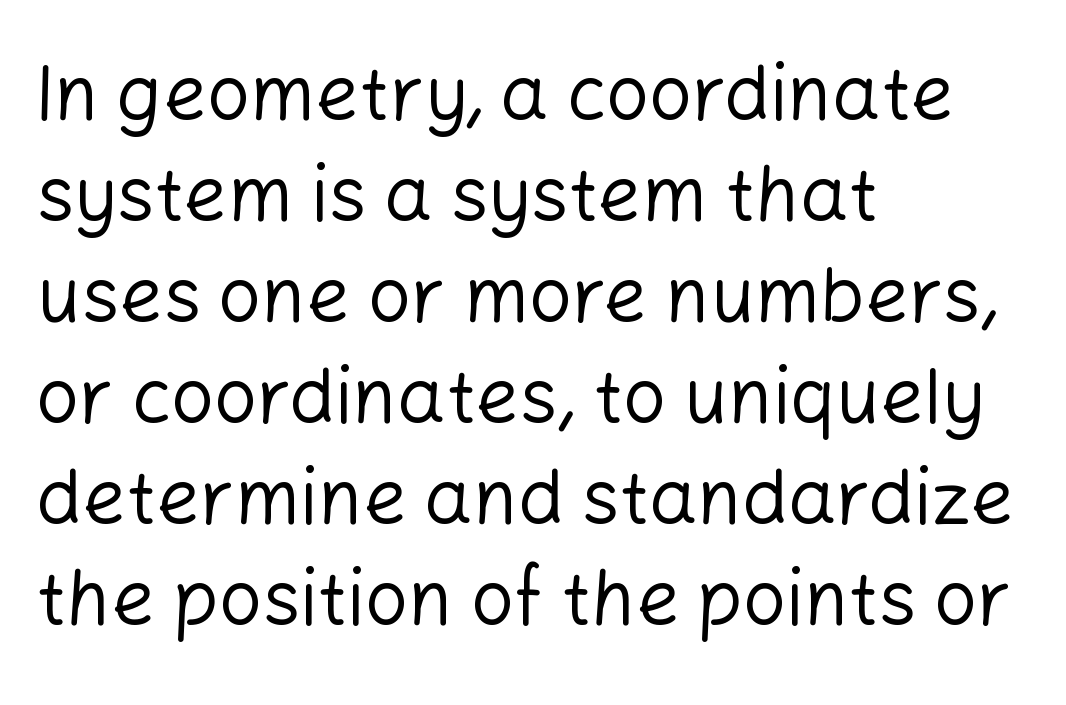
Leading: standard. In CSS terms this would be text-align: left. This sample has the flowing, uneven cadence of proportional lettering. Is this a sans? Yes — the strokes have no serifs. Nothing unusual about the tracking: characters are spaced as the font intends. The strokes are not fattened; the text isn't bold.
